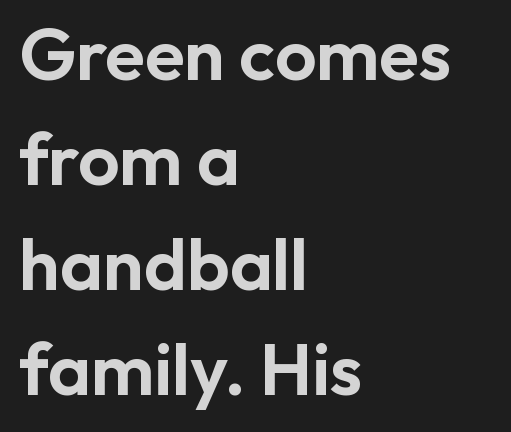
{"serif": "no", "italic": "no", "width": "normal", "stroke_contrast": "low", "x_height": "medium", "monospaced": "no", "underline": "no", "align": "left", "line_spacing": "normal", "line_spacing_ratio": 1.44, "letter_spacing": "normal", "letter_spacing_em": 0.0, "glyph_px": 73}
